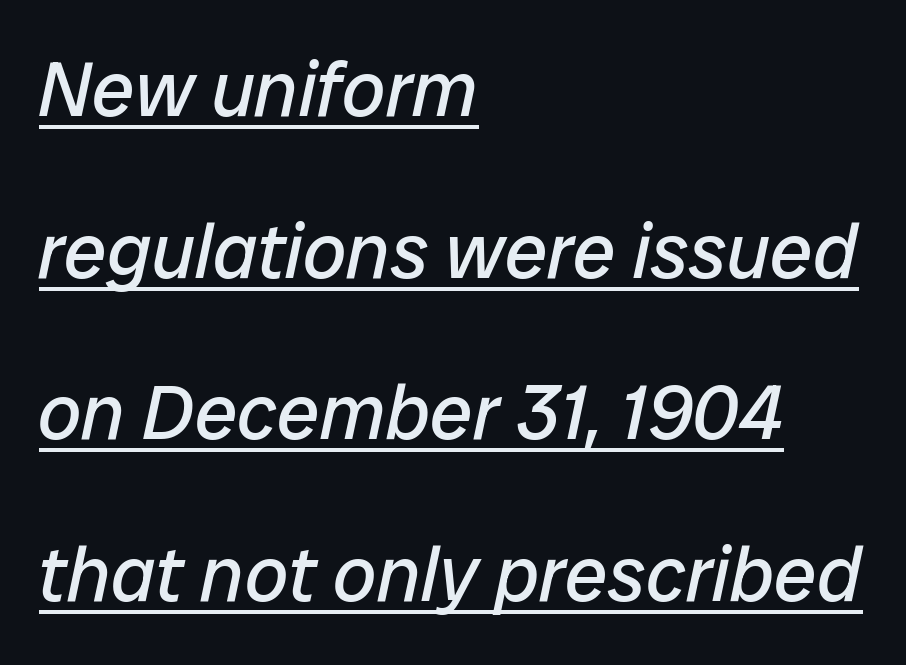
{"italic": "yes", "lean": "right", "slant_degrees": 12, "bold": "no", "weight": "regular", "width": "normal", "stroke_contrast": "low", "x_height": "medium", "monospaced": "no", "underline": "yes", "align": "left", "line_spacing": "loose", "line_spacing_ratio": 2.1, "letter_spacing": "normal", "letter_spacing_em": 0.0, "glyph_px": 77}
